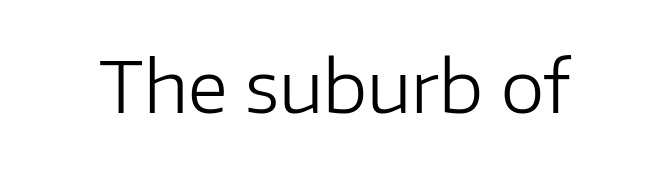
Q: Is the text bold? A: No.
Q: Is the text italic (slanted)? A: No, it is upright.
Q: Is the typeface a serif or a sans-serif typeface? A: Sans-serif.
Q: Is the text underlined? A: No.
Q: Is the spacing between letters normal or unusually wide? A: Normal.
Q: Width (condensed, normal, or wide)? A: Normal.
Q: Stroke contrast? A: Low.
Q: x-height? A: Medium.
Q: Monospaced? A: No.
